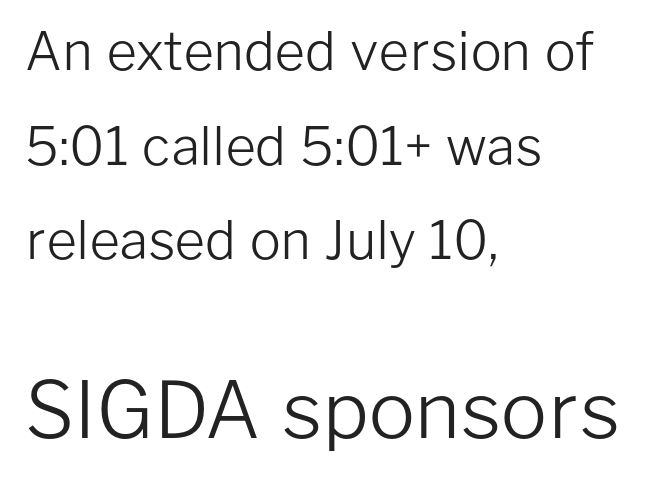
Q: Is the text bold? A: No.
Q: Is the text italic (slanted)? A: No, it is upright.
Q: Is the typeface a serif or a sans-serif typeface? A: Sans-serif.
Q: Is the text underlined? A: No.
Q: How is the paragraph aligned? A: Left-aligned.
Q: Is the spacing between letters normal or unusually wide? A: Normal.
Q: Which block of text is set in a larger size, the first (top) or the second (bottom)? A: The second (bottom) one.
Q: Width (condensed, normal, or wide)? A: Normal.
Q: Stroke contrast? A: Low.
Q: x-height? A: Medium.
Q: Monospaced? A: No.
